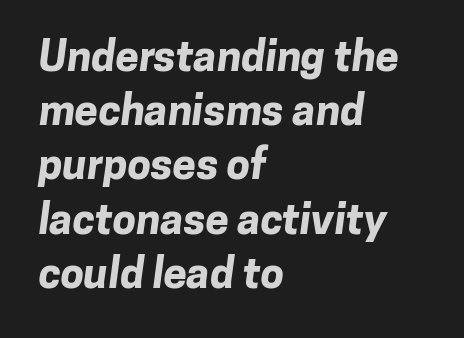
Q: Is the text bold? A: Yes.
Q: Is the typeface a serif or a sans-serif typeface? A: Sans-serif.
Q: Is the text underlined? A: No.
Q: How is the paragraph aligned? A: Left-aligned.
Q: Is the spacing between letters normal or unusually wide? A: Normal.
Q: Is the spacing between lines tight, normal or loose? A: Normal.
Q: Width (condensed, normal, or wide)? A: Normal.
Q: Stroke contrast? A: Low.
Q: x-height? A: Medium.
Q: Monospaced? A: No.
